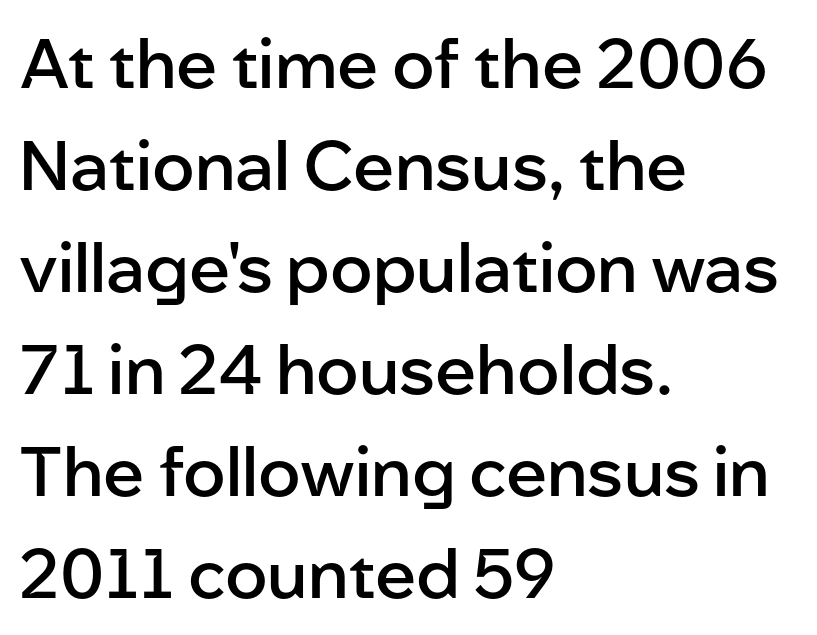
Q: Is the text bold? A: Semi-bold.
Q: Is the text italic (slanted)? A: No, it is upright.
Q: Is the typeface a serif or a sans-serif typeface? A: Sans-serif.
Q: Is the text underlined? A: No.
Q: How is the paragraph aligned? A: Left-aligned.
Q: Is the spacing between letters normal or unusually wide? A: Normal.
Q: Is the spacing between lines tight, normal or loose? A: Normal.
Q: Width (condensed, normal, or wide)? A: Normal.
Q: Stroke contrast? A: Low.
Q: x-height? A: Medium.
Q: Monospaced? A: No.
